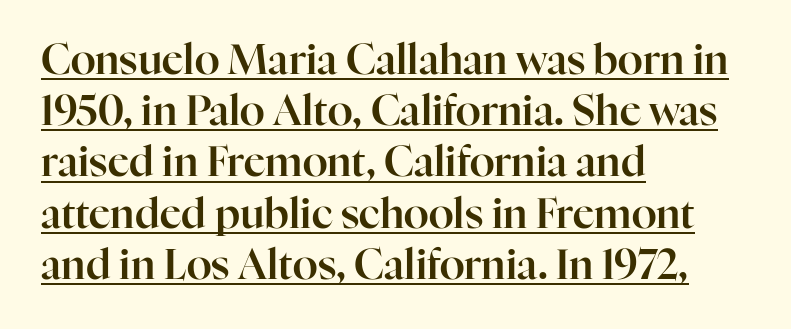
Q: Is the text italic (slanted)? A: No, it is upright.
Q: Is the typeface a serif or a sans-serif typeface? A: Serif.
Q: Is the text underlined? A: Yes.
Q: How is the paragraph aligned? A: Left-aligned.
Q: Is the spacing between letters normal or unusually wide? A: Normal.
Q: Is the spacing between lines tight, normal or loose? A: Normal.
Q: Width (condensed, normal, or wide)? A: Normal.
Q: Stroke contrast? A: High.
Q: x-height? A: Medium.
Q: Monospaced? A: No.
